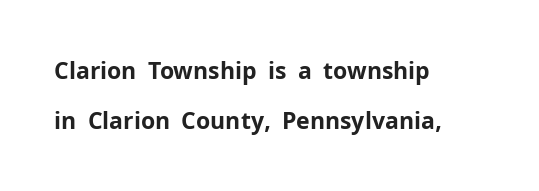
The image shows 23 px bold type, upright; set left-aligned, loose line spacing (2.18x), normal letter spacing, not underlined.
